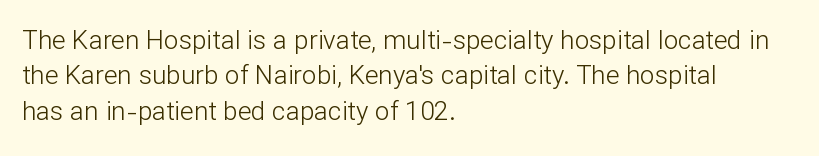
{"italic": "no", "bold": "no", "underline": "no", "align": "left", "line_spacing": "normal", "line_spacing_ratio": 1.36, "letter_spacing": "normal", "letter_spacing_em": 0.0, "glyph_px": 26}
